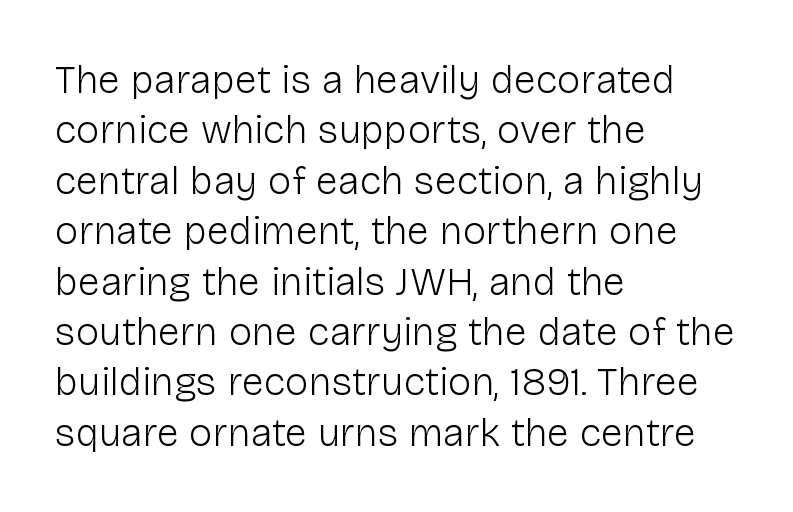
Casual observation: everything's shoved over to the left. Each letter's strokes conclude bluntly, with no projecting serifs. This sample has the flowing, uneven cadence of proportional lettering. Regular leading. Default kerning and tracking; the words read as compact shapes. If you drew a line through each stem, it would be perfectly vertical.
